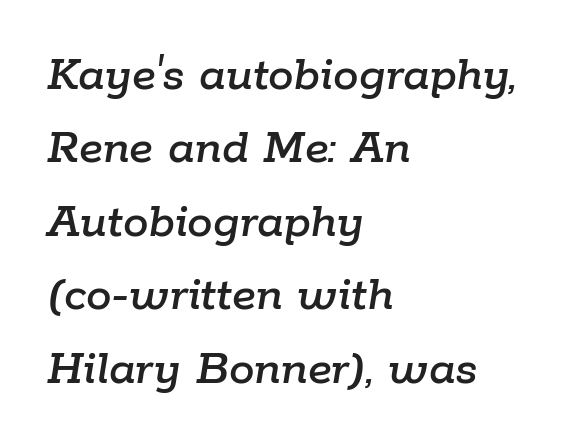
{"italic": "yes", "lean": "right", "slant_degrees": 9, "width": "normal", "stroke_contrast": "low", "x_height": "medium", "monospaced": "no", "underline": "no", "align": "left", "line_spacing": "normal", "line_spacing_ratio": 1.44, "letter_spacing": "normal", "letter_spacing_em": 0.0, "glyph_px": 51}
